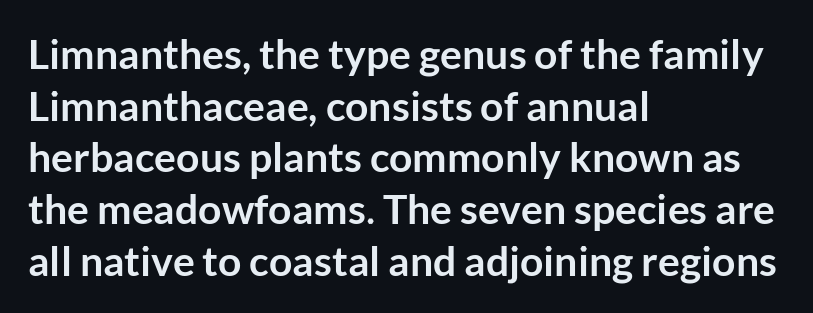
Spacing verdict: proportional, widths tailored to each character. These lines are set flush left with a ragged right edge. The horizontal fit of the characters is conventional and even. Nothing sits at the stroke ends, so this counts as sans-serif. A full-strength bold gives these letters their thick strokes.
